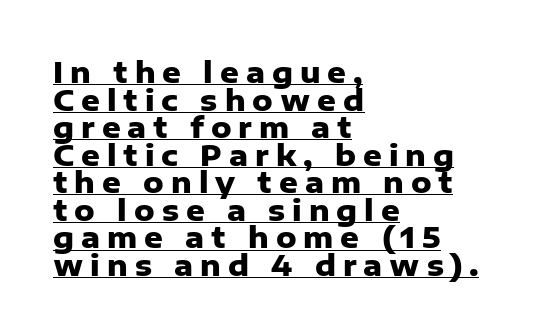
{"serif": "no", "italic": "no", "bold": "yes", "weight": "heavy", "width": "normal", "stroke_contrast": "low", "x_height": "medium", "monospaced": "no", "underline": "yes", "align": "left", "line_spacing": "tight", "line_spacing_ratio": 0.95, "letter_spacing": "wide", "letter_spacing_em": 0.24, "glyph_px": 29}
